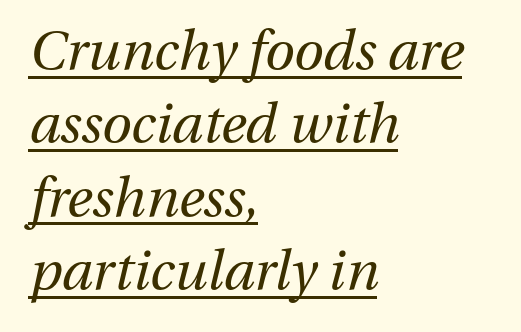
The paragraph shown leans on its left margin. The type is set solid horizontally, with unmodified tracking. A typesetter would call this proportional, since set widths differ per character. The designer left line spacing at the default.
